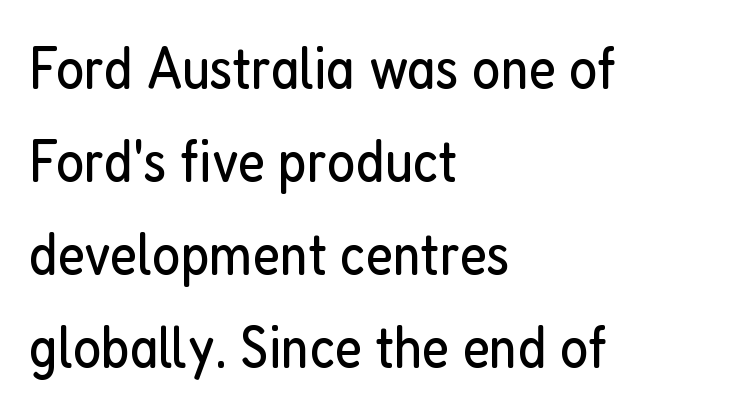
{"serif": "no", "italic": "no", "bold": "no", "weight": "regular", "width": "condensed", "stroke_contrast": "low", "x_height": "medium", "monospaced": "no", "underline": "no", "align": "left", "line_spacing": "normal", "line_spacing_ratio": 1.55, "letter_spacing": "normal", "letter_spacing_em": 0.0, "glyph_px": 60}
